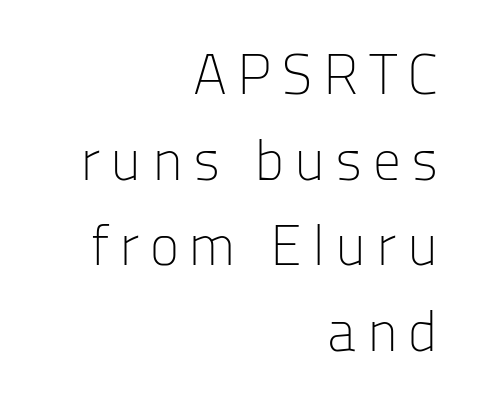
Q: Is the text bold? A: No.
Q: Is the text italic (slanted)? A: No, it is upright.
Q: Is the typeface a serif or a sans-serif typeface? A: Sans-serif.
Q: Is the text underlined? A: No.
Q: How is the paragraph aligned? A: Right-aligned.
Q: Is the spacing between lines tight, normal or loose? A: Normal.
Q: Width (condensed, normal, or wide)? A: Normal.
Q: Stroke contrast? A: Low.
Q: x-height? A: Medium.
Q: Monospaced? A: No.
